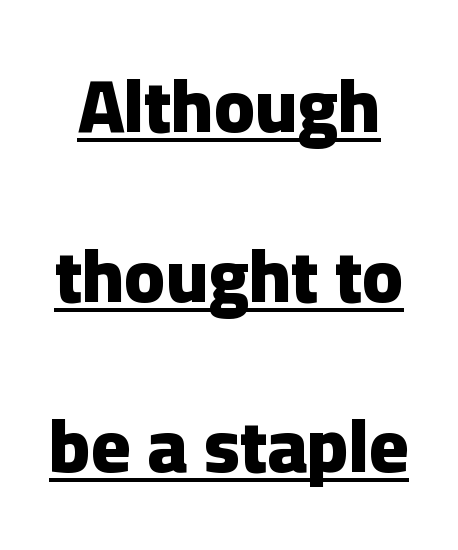
The image shows 75 px heavy sans-serif type, upright; set loose line spacing (2.27x), normal letter spacing, underlined; low stroke contrast and a medium x-height.
